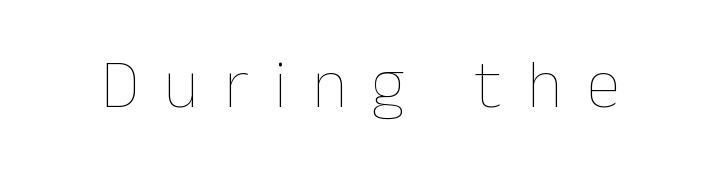
Q: Is the text bold? A: No.
Q: Is the text italic (slanted)? A: No, it is upright.
Q: Is the text underlined? A: No.
Q: Is the spacing between letters normal or unusually wide? A: Unusually wide.
Q: Width (condensed, normal, or wide)? A: Normal.
Q: Stroke contrast? A: Low.
Q: x-height? A: Medium.
Q: Monospaced? A: No.
